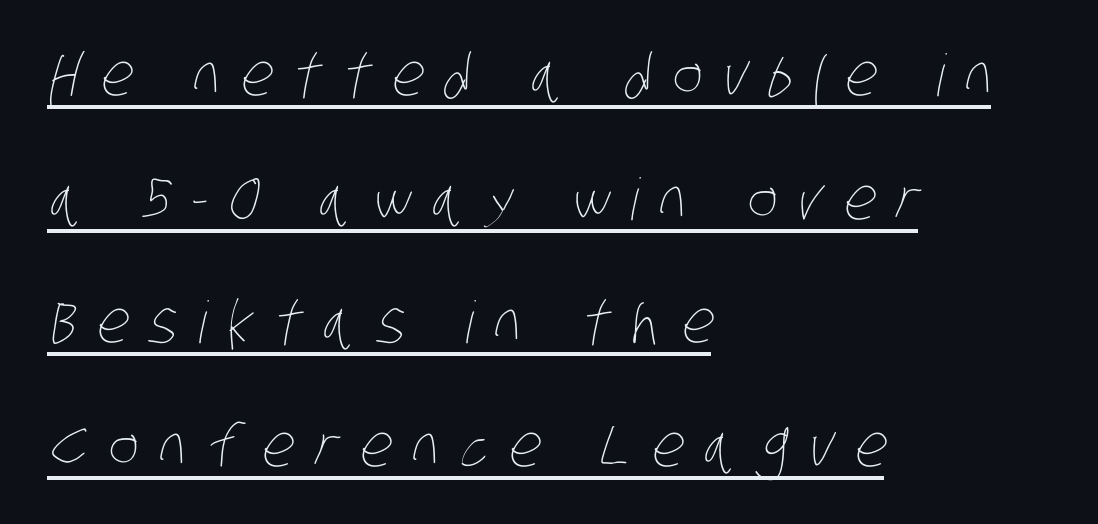
Casual observation: everything's shoved over to the left. A typographer would call this underscored text. A typesetter would call this proportional, since set widths differ per character. Tracking value appears strongly positive — letters spread wide.
